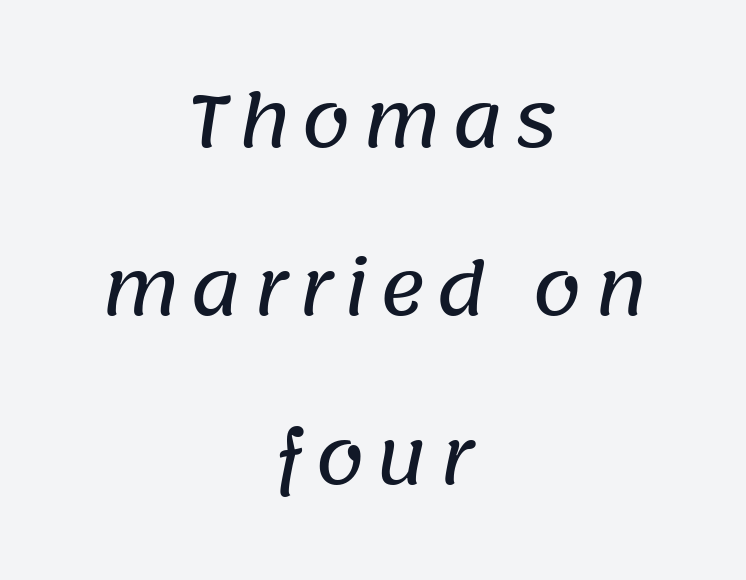
The image shows 71 px sans-serif type; set centered, loose line spacing (2.37x), not underlined; low stroke contrast and a large x-height.
